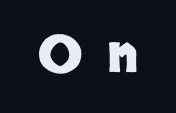
Q: Is the text bold? A: Yes.
Q: Is the text italic (slanted)? A: No, it is upright.
Q: Is the typeface a serif or a sans-serif typeface? A: Sans-serif.
Q: Is the text underlined? A: No.
Q: How is the paragraph aligned? A: Centered.
Q: Is the spacing between letters normal or unusually wide? A: Unusually wide.
Q: Width (condensed, normal, or wide)? A: Normal.
Q: Stroke contrast? A: Low.
Q: x-height? A: Large.
Q: Monospaced? A: No.
